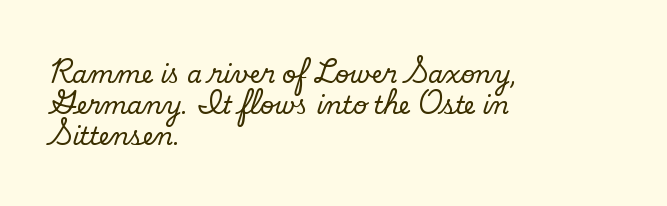
The image shows 24 px text type; set left-aligned, normal line spacing (1.29x), normal letter spacing, not underlined.
